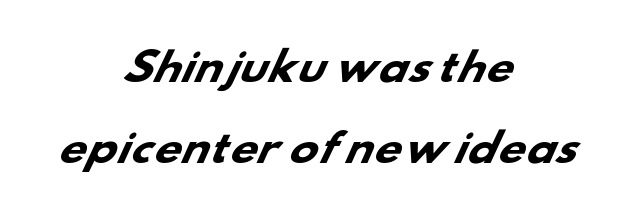
Spacing verdict: proportional, widths tailored to each character. Regarding serifs, this sample does without them. The characters look thick and weighty, a clear bold. Clear beneath every line of the passage. Here the glyphs are tracked normally, forming tight word shapes.
